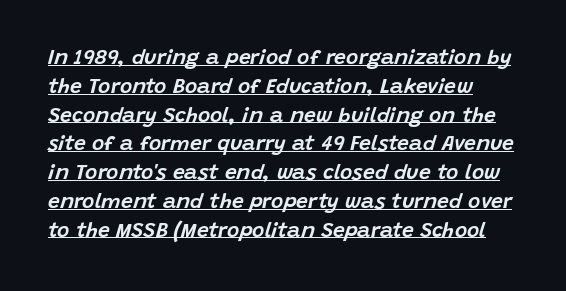
The specimen includes a rule beneath the text block's lines. The tracking reads as untouched default to a designer's eye. Honestly, the row spacing looks completely unremarkable. Designer's note — italics engaged.
